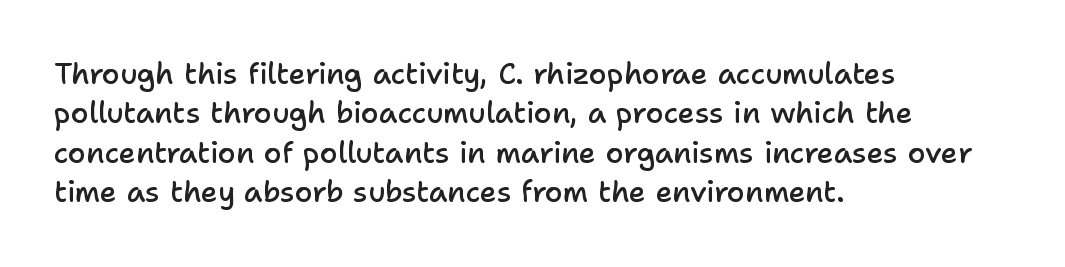
Q: Is the text bold? A: Semi-bold.
Q: Is the text italic (slanted)? A: No, it is upright.
Q: Is the typeface a serif or a sans-serif typeface? A: Sans-serif.
Q: Is the text underlined? A: No.
Q: How is the paragraph aligned? A: Left-aligned.
Q: Is the spacing between letters normal or unusually wide? A: Normal.
Q: Is the spacing between lines tight, normal or loose? A: Normal.
Q: Width (condensed, normal, or wide)? A: Normal.
Q: Stroke contrast? A: Low.
Q: x-height? A: Medium.
Q: Monospaced? A: No.
